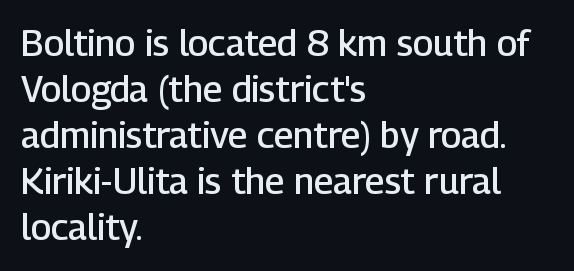
The image shows 36 px semibold sans-serif type, upright; set left-aligned, normal line spacing (1.28x), normal letter spacing, not underlined; low stroke contrast and a medium x-height.
